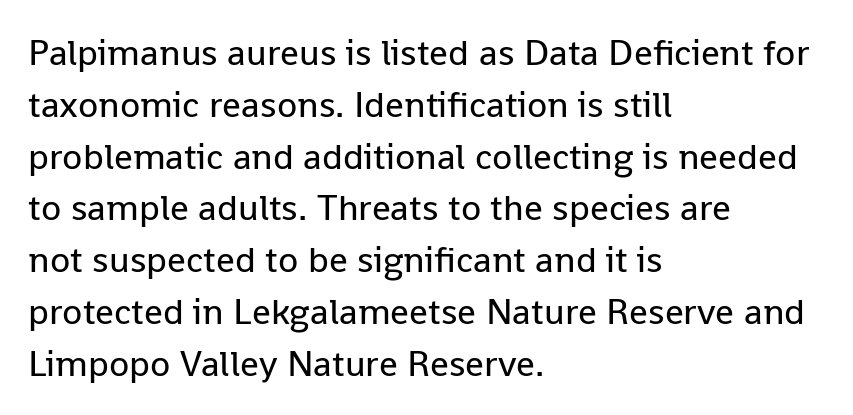
{"serif": "no", "italic": "no", "bold": "no", "weight": "regular", "width": "normal", "stroke_contrast": "low", "x_height": "medium", "monospaced": "no", "underline": "no", "align": "left", "line_spacing": "normal", "line_spacing_ratio": 1.4, "letter_spacing": "normal", "letter_spacing_em": 0.0, "glyph_px": 37}
